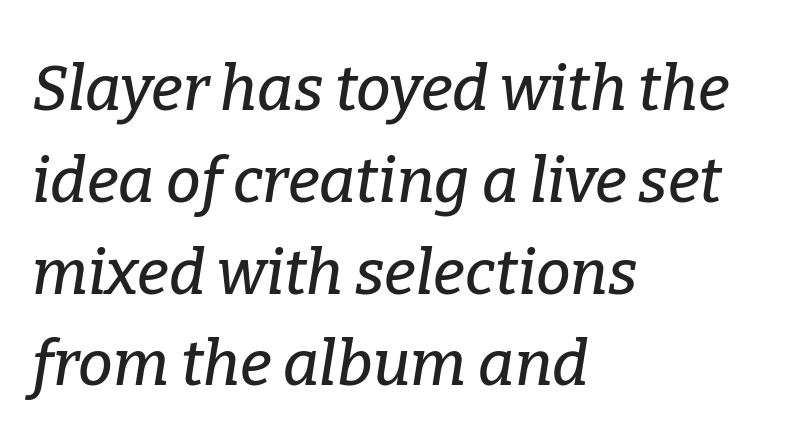
The image shows 62 px serif type, italic (leaning right); set left-aligned, normal line spacing (1.48x), normal letter spacing, not underlined; low stroke contrast and a medium x-height.
